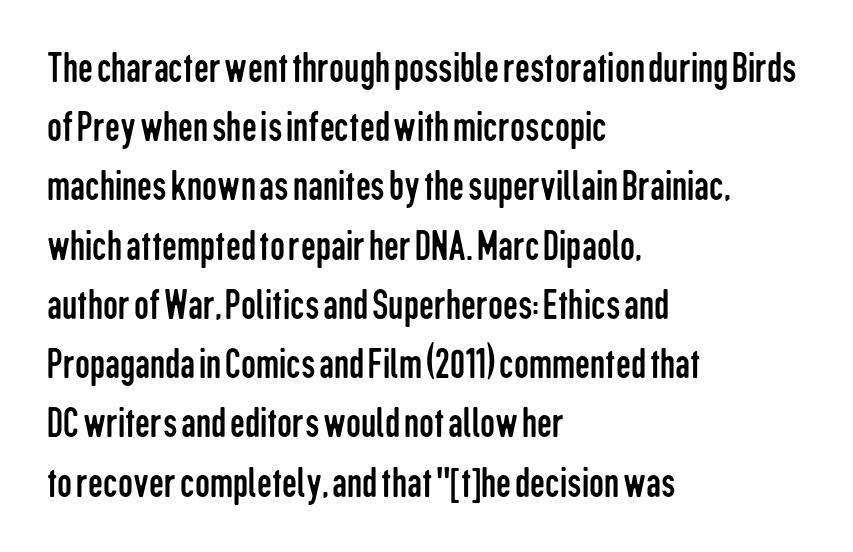
{"serif": "no", "italic": "no", "bold": "no", "weight": "regular", "width": "condensed", "stroke_contrast": "low", "x_height": "medium", "monospaced": "no", "underline": "no", "align": "left", "line_spacing": "normal", "line_spacing_ratio": 1.41, "letter_spacing": "normal", "letter_spacing_em": 0.0, "glyph_px": 42}
